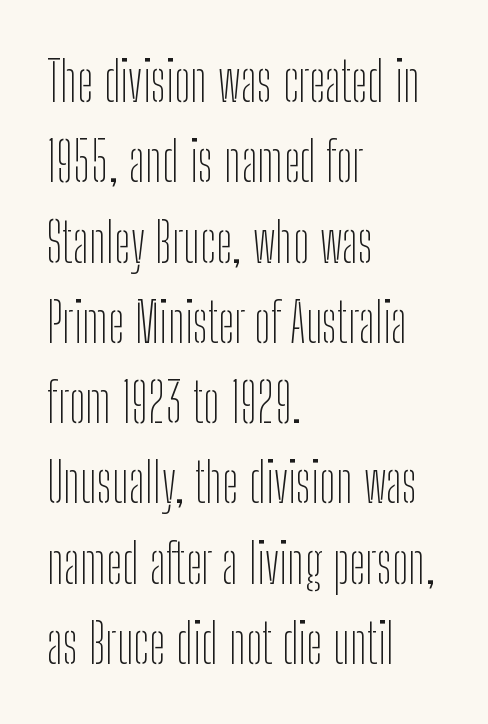
The image shows 55 px thin, condensed sans-serif type, upright; set left-aligned, normal line spacing (1.46x), normal letter spacing, not underlined; low stroke contrast and a medium x-height.
